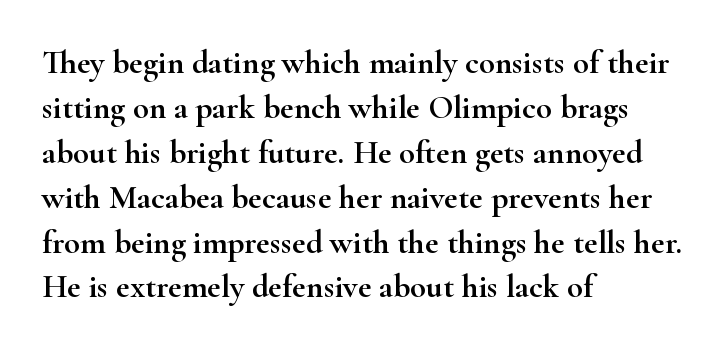
A roman cut, with each character standing at attention. Looks like regular typesetting: each glyph gets only the width it needs. Reading down the column, the eye jumps a familiar distance to each next line. Typeset ragged right — the left edge is the straight one. Words appear dense and cohesive because spacing is normal. Is this a sans? No — the strokes have serifs.
